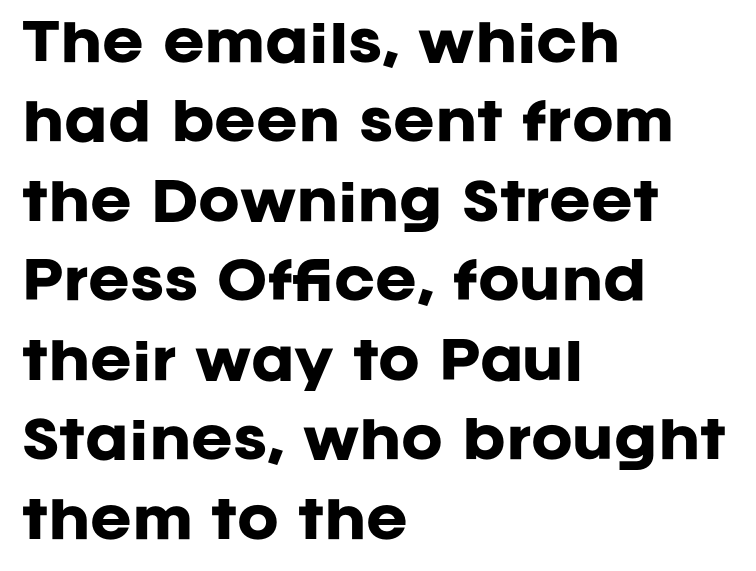
Successive baselines arrive at the customary interval. The lines are quadded left. Weight check: bold — yes, fully. Type without underlining. The letterforms sit shoulder to shoulder at normal distance. The rendering shows plain stroke endings on the letterforms — a sans-serif design.
